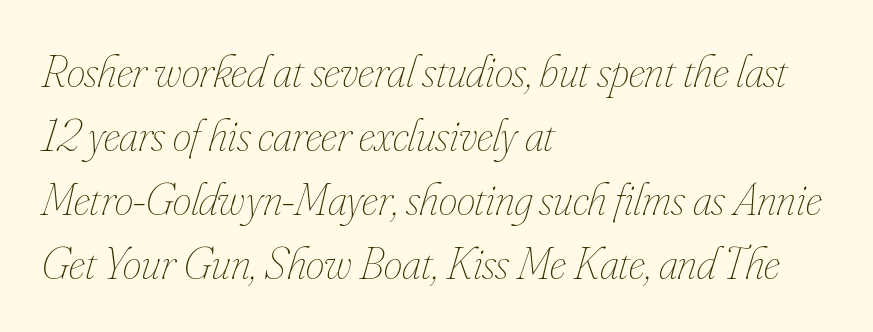
{"italic": "yes", "lean": "right", "slant_degrees": 16, "bold": "no", "weight": "thin", "width": "condensed", "stroke_contrast": "low", "x_height": "small", "monospaced": "no", "underline": "no", "align": "left", "line_spacing": "normal", "line_spacing_ratio": 1.36, "letter_spacing": "normal", "letter_spacing_em": 0.0, "glyph_px": 47}
